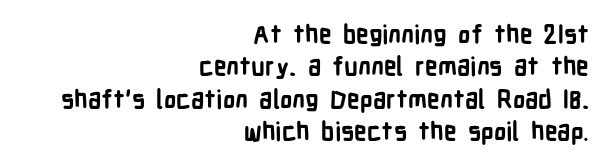
The image shows 25 px bold type, upright; set right-aligned, normal line spacing (1.3x), normal letter spacing, not underlined.
